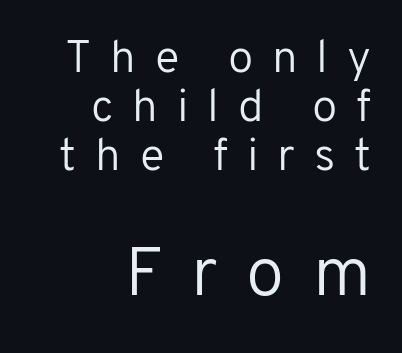
{"serif": "no", "italic": "no", "bold": "no", "weight": "regular", "width": "normal", "stroke_contrast": "low", "x_height": "medium", "monospaced": "no", "underline": "no", "align": "right", "line_spacing": "tight", "line_spacing_ratio": 1.07, "letter_spacing": "wide", "letter_spacing_em": 0.41, "larger_block": "second", "size_ratio": 1.5, "glyph_px": 69}
